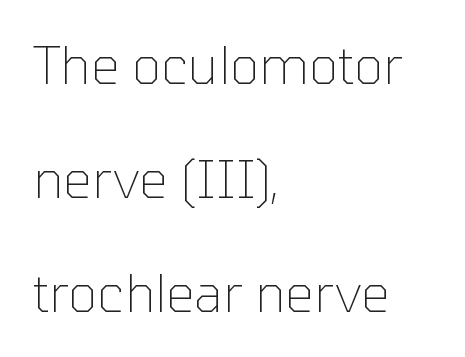
The image shows 51 px thin sans-serif type, upright; set left-aligned, loose line spacing (2.24x), normal letter spacing, not underlined; low stroke contrast and a medium x-height.
